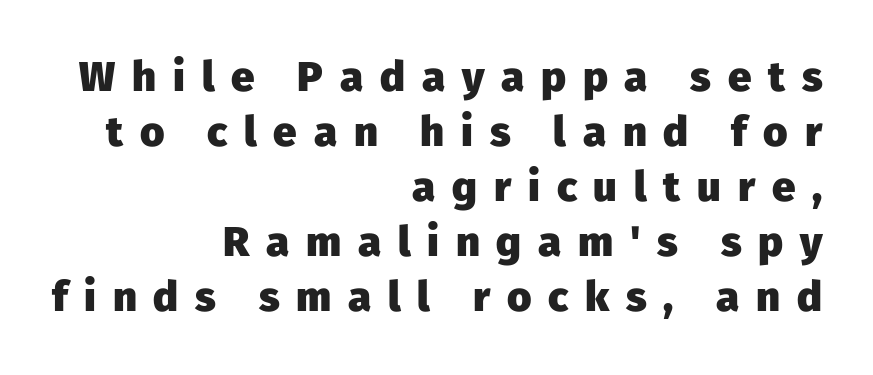
Q: Is the text bold? A: Yes.
Q: Is the text italic (slanted)? A: No, it is upright.
Q: Is the typeface a serif or a sans-serif typeface? A: Sans-serif.
Q: Is the text underlined? A: No.
Q: How is the paragraph aligned? A: Right-aligned.
Q: Is the spacing between letters normal or unusually wide? A: Unusually wide.
Q: Is the spacing between lines tight, normal or loose? A: Normal.
Q: Width (condensed, normal, or wide)? A: Normal.
Q: Stroke contrast? A: Low.
Q: x-height? A: Medium.
Q: Monospaced? A: No.
